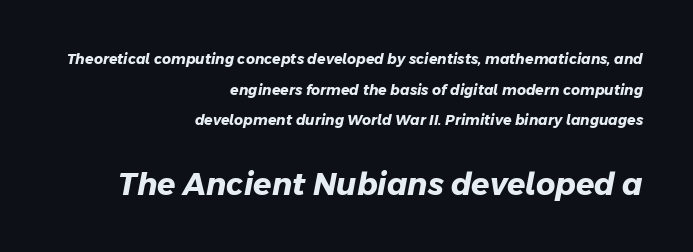
The strip under each line holds only bare page. Size hierarchy here favors the trailing block over the leading one. This rendering uses right alignment, leaving the left contour irregular. Regarding leading, the lines here are spaced well apart. Serifs: no, the terminals of the letterforms are clean.
